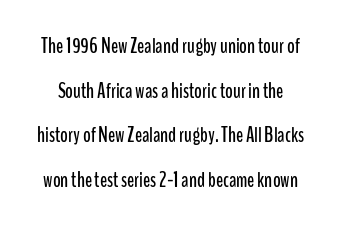
{"italic": "no", "underline": "no", "line_spacing": "loose", "line_spacing_ratio": 2.12, "letter_spacing": "normal", "letter_spacing_em": 0.0, "glyph_px": 21}
